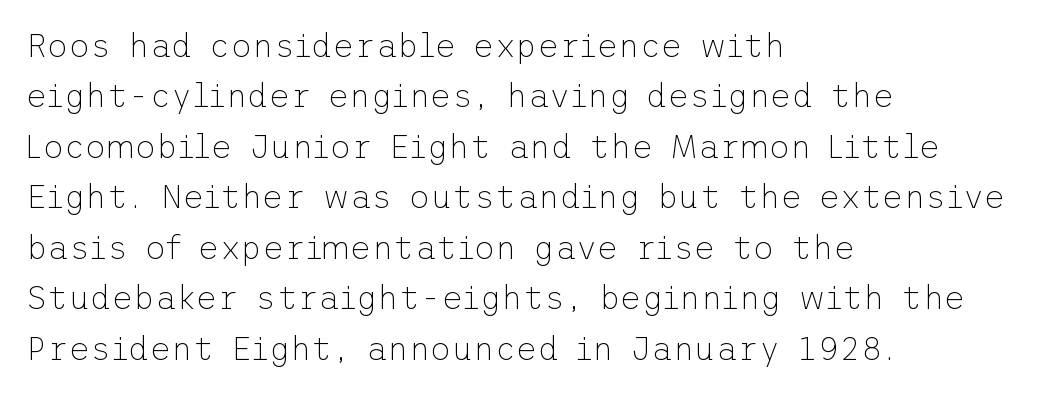
{"serif": "no", "italic": "no", "bold": "no", "weight": "thin", "width": "normal", "stroke_contrast": "low", "x_height": "medium", "underline": "no", "align": "left", "line_spacing": "normal", "line_spacing_ratio": 1.53, "letter_spacing": "normal", "letter_spacing_em": 0.0, "glyph_px": 33}
